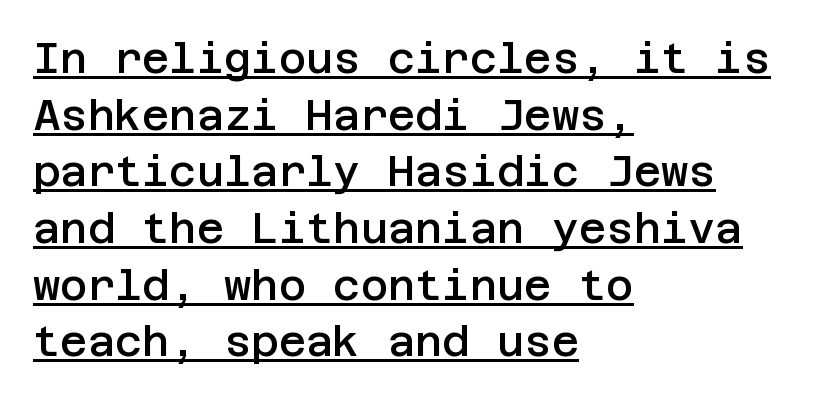
{"serif": "no", "italic": "no", "bold": "semi", "weight": "semibold", "width": "normal", "stroke_contrast": "low", "x_height": "large", "underline": "yes", "align": "left", "line_spacing": "normal", "line_spacing_ratio": 1.35, "letter_spacing": "normal", "letter_spacing_em": 0.0, "glyph_px": 42}
